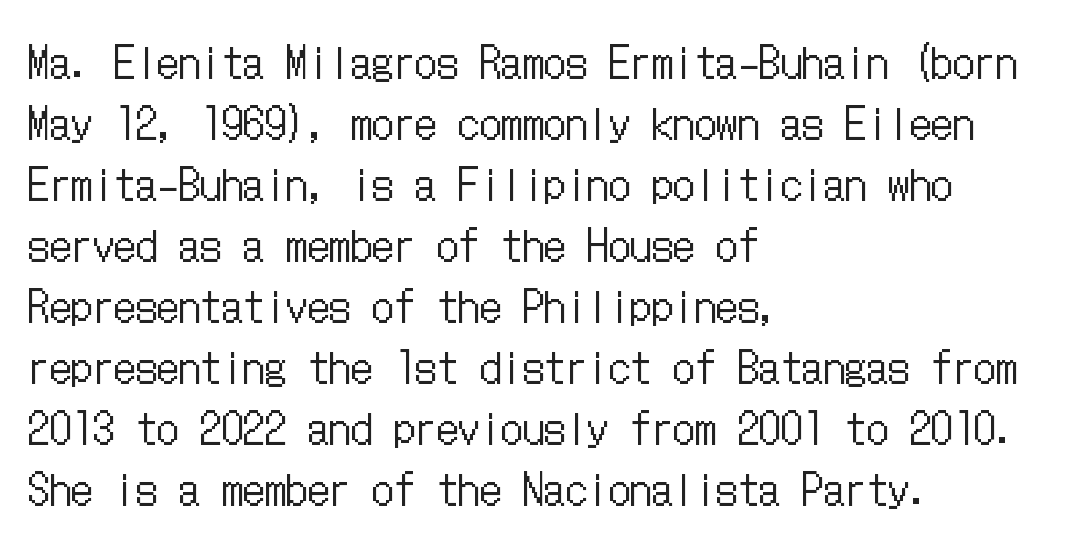
{"italic": "no", "bold": "no", "weight": "regular", "width": "condensed", "stroke_contrast": "low", "x_height": "medium", "underline": "no", "align": "left", "line_spacing": "normal", "line_spacing_ratio": 1.42, "letter_spacing": "normal", "letter_spacing_em": 0.0, "glyph_px": 43}
